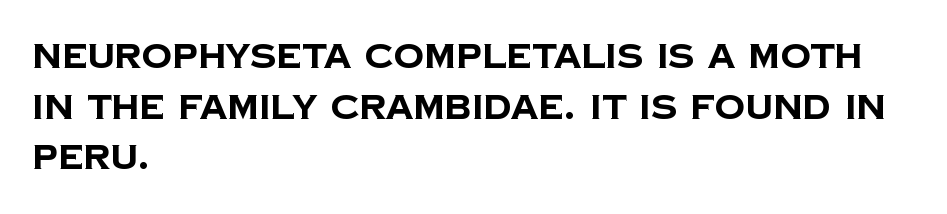
The typesetter chose a ragged-right arrangement here. Interline gaps are of average width in this sample. The letters sit at their default tracking, neither squeezed nor spread. Decoration check: the copy has no underline. Is this a fixed-width face? No — the glyphs have proportional, varying widths.
